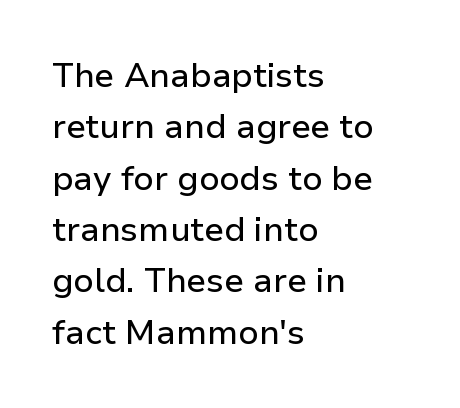
{"serif": "no", "italic": "no", "width": "normal", "stroke_contrast": "low", "x_height": "medium", "monospaced": "no", "underline": "no", "align": "left", "line_spacing": "normal", "line_spacing_ratio": 1.51, "letter_spacing": "normal", "letter_spacing_em": 0.0, "glyph_px": 34}
